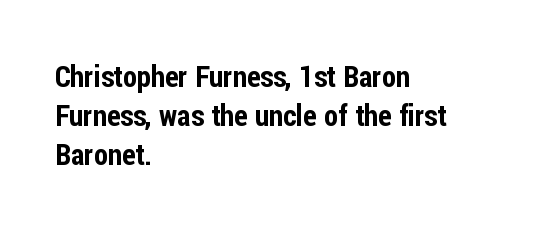
Anything drawn beneath the words? Only blank space. Honestly, the letter spacing is just normal — you wouldn't notice it. The letters advance in unequal steps, a hallmark of proportional type. Rows of type keep a routine distance in the vertical direction.
